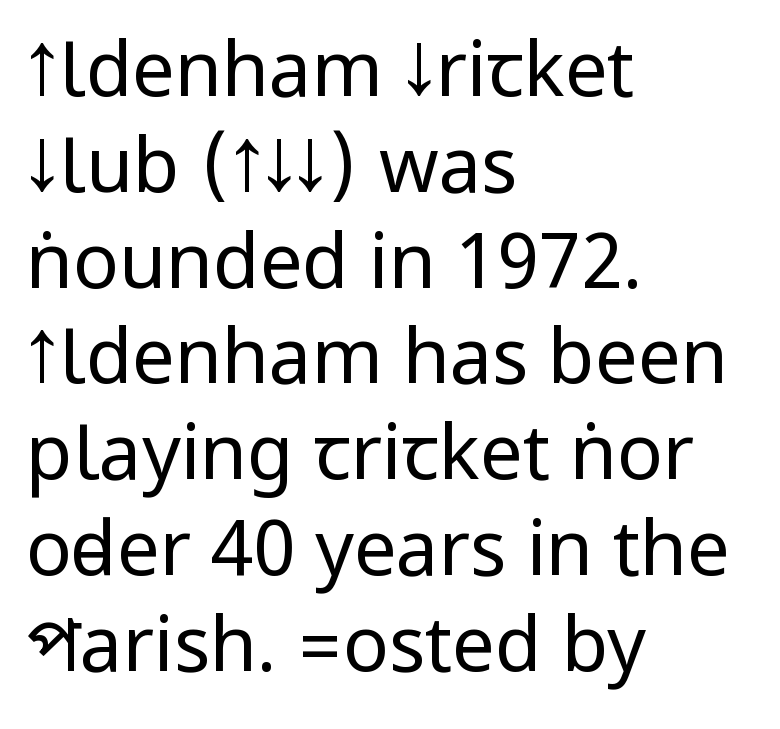
Is this a heavy cut? Hardly; it is regular or lighter. The lines in this sample share a left origin and differ only in where they stop. The foot of each line stays bare and open. Tracking value appears to be zero — textbook default spacing.
